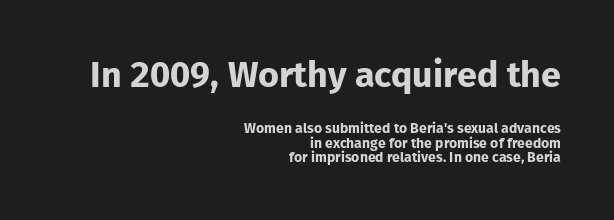
{"serif": "no", "italic": "no", "bold": "yes", "weight": "bold", "width": "normal", "stroke_contrast": "low", "x_height": "medium", "monospaced": "no", "underline": "no", "align": "right", "line_spacing": "tight", "line_spacing_ratio": 1.04, "letter_spacing": "normal", "letter_spacing_em": 0.0, "larger_block": "first", "size_ratio": 2.57, "glyph_px": 36}
